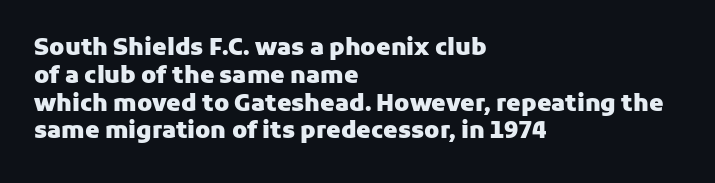
Q: Is the text bold? A: Yes.
Q: Is the text italic (slanted)? A: No, it is upright.
Q: Is the text underlined? A: No.
Q: How is the paragraph aligned? A: Left-aligned.
Q: Is the spacing between letters normal or unusually wide? A: Normal.
